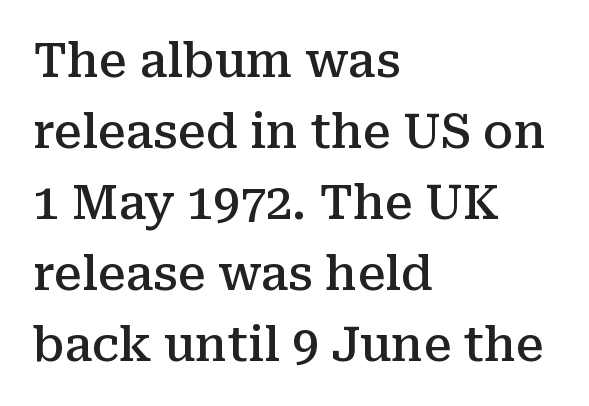
{"serif": "yes", "italic": "no", "bold": "semi", "weight": "semibold", "width": "normal", "stroke_contrast": "medium", "x_height": "medium", "monospaced": "no", "underline": "no", "align": "left", "line_spacing": "normal", "line_spacing_ratio": 1.51, "letter_spacing": "normal", "letter_spacing_em": 0.0, "glyph_px": 47}
